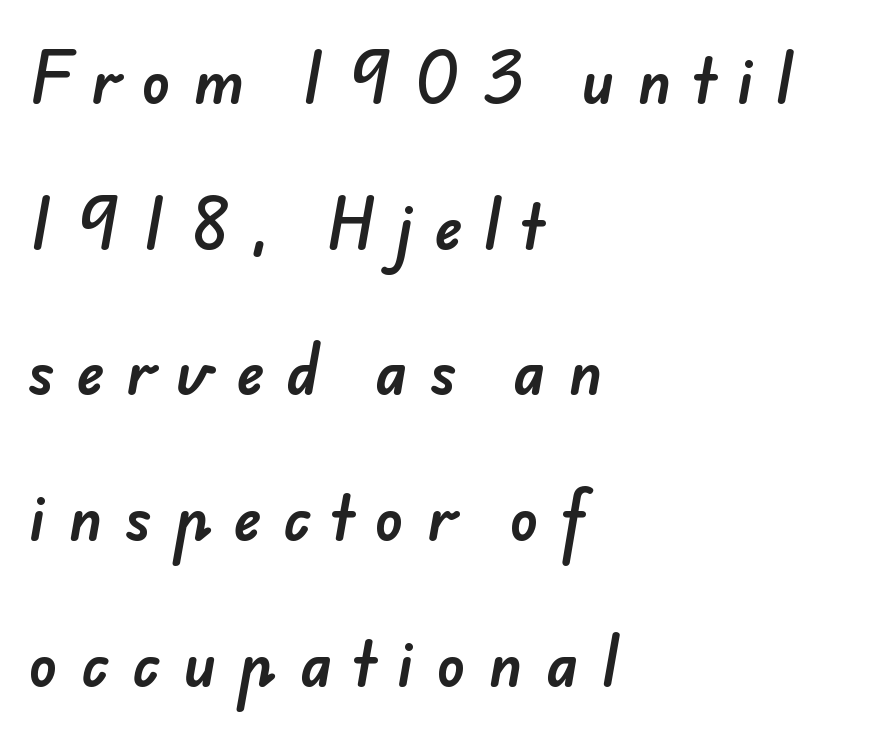
{"serif": "no", "width": "normal", "stroke_contrast": "low", "x_height": "small", "monospaced": "no", "underline": "no", "align": "left", "line_spacing": "loose", "line_spacing_ratio": 2.47, "letter_spacing": "wide", "letter_spacing_em": 0.38, "glyph_px": 59}
